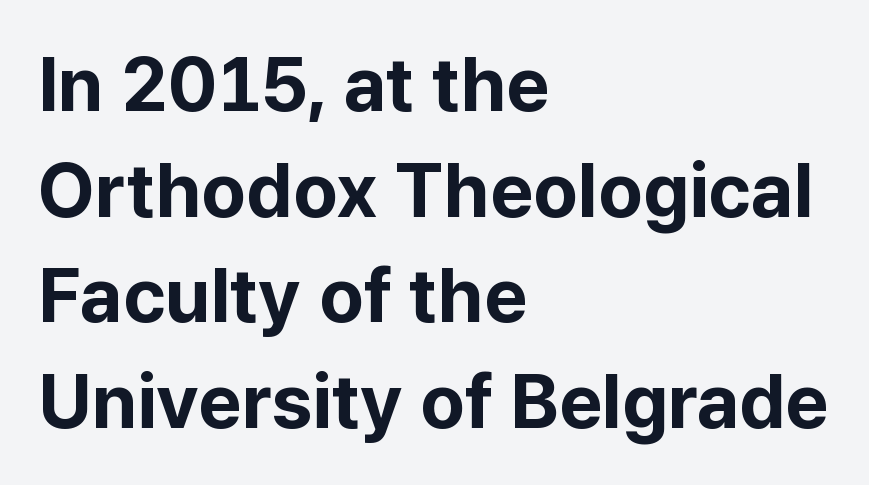
Q: Is the text bold? A: Yes.
Q: Is the text italic (slanted)? A: No, it is upright.
Q: Is the typeface a serif or a sans-serif typeface? A: Sans-serif.
Q: Is the text underlined? A: No.
Q: How is the paragraph aligned? A: Left-aligned.
Q: Is the spacing between letters normal or unusually wide? A: Normal.
Q: Is the spacing between lines tight, normal or loose? A: Normal.
Q: Width (condensed, normal, or wide)? A: Normal.
Q: Stroke contrast? A: Low.
Q: x-height? A: Medium.
Q: Monospaced? A: No.
